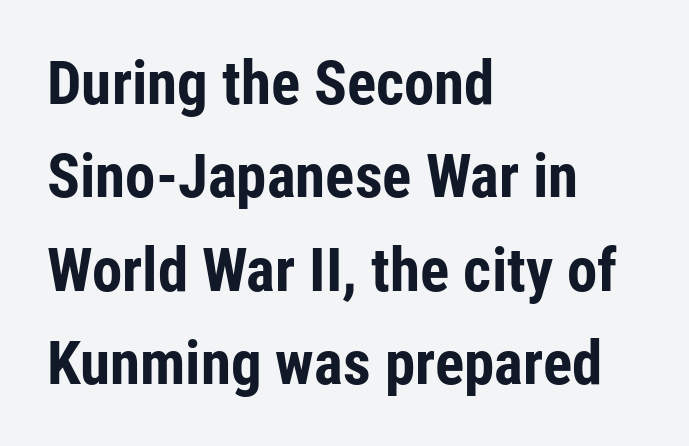
Q: Is the text bold? A: Yes.
Q: Is the text italic (slanted)? A: No, it is upright.
Q: Is the typeface a serif or a sans-serif typeface? A: Sans-serif.
Q: Is the text underlined? A: No.
Q: How is the paragraph aligned? A: Left-aligned.
Q: Is the spacing between letters normal or unusually wide? A: Normal.
Q: Is the spacing between lines tight, normal or loose? A: Normal.
Q: Width (condensed, normal, or wide)? A: Condensed.
Q: Stroke contrast? A: Low.
Q: x-height? A: Medium.
Q: Monospaced? A: No.
